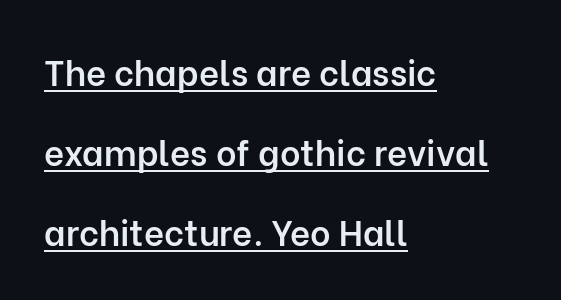
This sample is left-justified, so line endings fall wherever the words run out. Glance below the letters and you will spot a drawn line. The glyphs have the mass of a demibold cut, below bold. A sans-serif font was chosen for this passage. In terms of posture, this sample is upright. Standard letterfit; no display-style spreading of the glyphs.
